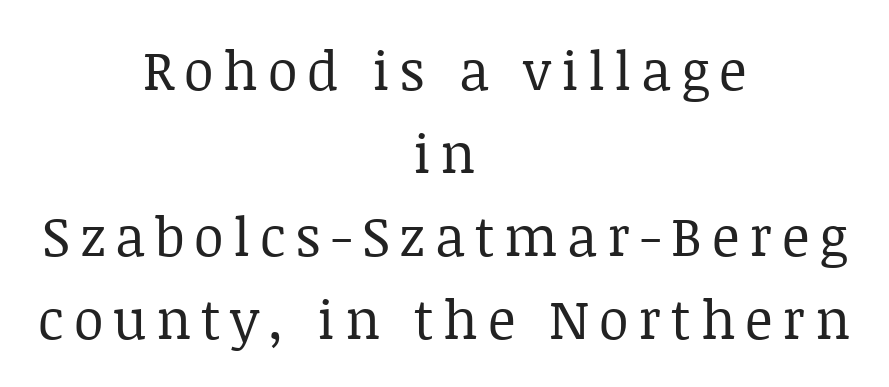
Q: Is the text bold? A: No.
Q: Is the text italic (slanted)? A: No, it is upright.
Q: Is the typeface a serif or a sans-serif typeface? A: Serif.
Q: Is the text underlined? A: No.
Q: How is the paragraph aligned? A: Centered.
Q: Is the spacing between lines tight, normal or loose? A: Normal.
Q: Width (condensed, normal, or wide)? A: Normal.
Q: Stroke contrast? A: Low.
Q: x-height? A: Large.
Q: Monospaced? A: No.
